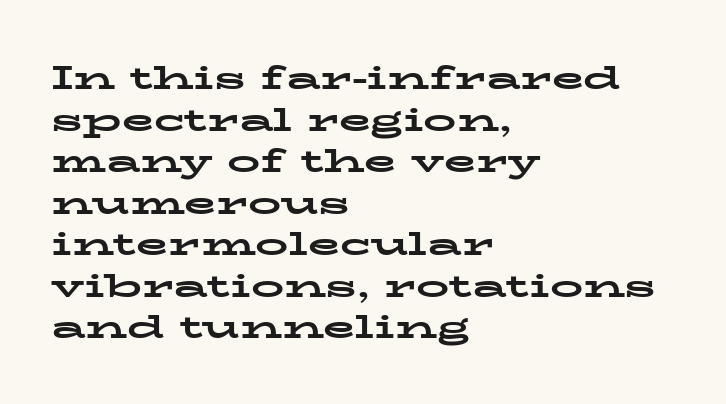
Q: Is the text bold? A: Yes.
Q: Is the text italic (slanted)? A: No, it is upright.
Q: Is the typeface a serif or a sans-serif typeface? A: Serif.
Q: Is the text underlined? A: No.
Q: How is the paragraph aligned? A: Left-aligned.
Q: Is the spacing between letters normal or unusually wide? A: Normal.
Q: Is the spacing between lines tight, normal or loose? A: Normal.
Q: Width (condensed, normal, or wide)? A: Wide.
Q: Stroke contrast? A: Low.
Q: x-height? A: Medium.
Q: Monospaced? A: No.
